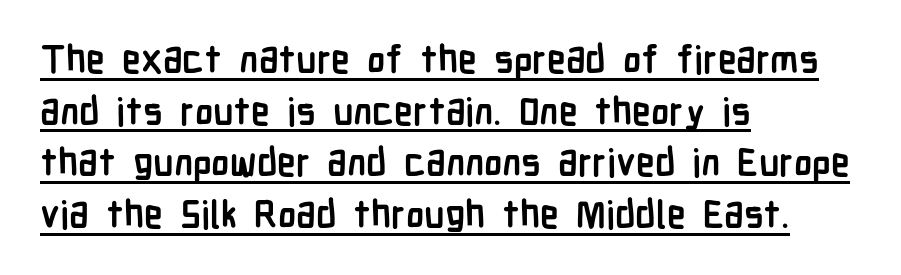
The image shows 38 px semibold, condensed sans-serif type, upright; set left-aligned, normal line spacing (1.36x), normal letter spacing, underlined; low stroke contrast and a medium x-height.
